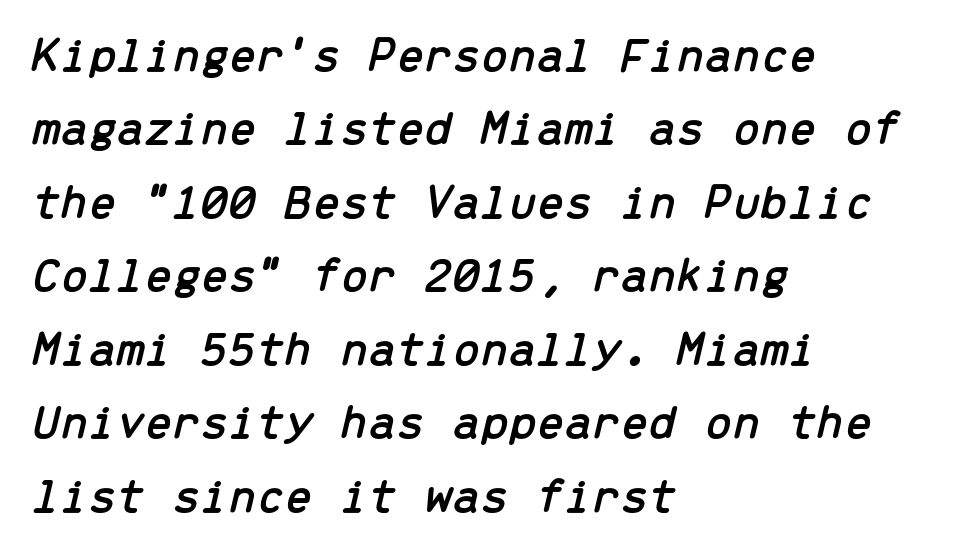
In terms of posture, this sample is oblique. There is no visible air inserted between adjacent glyphs. The lines are quadded left. In terms of leading, this rendering sits right in the middle. Rule under the text: the space is simply empty. A typesetter would call this monospace, since all characters share one set width.
